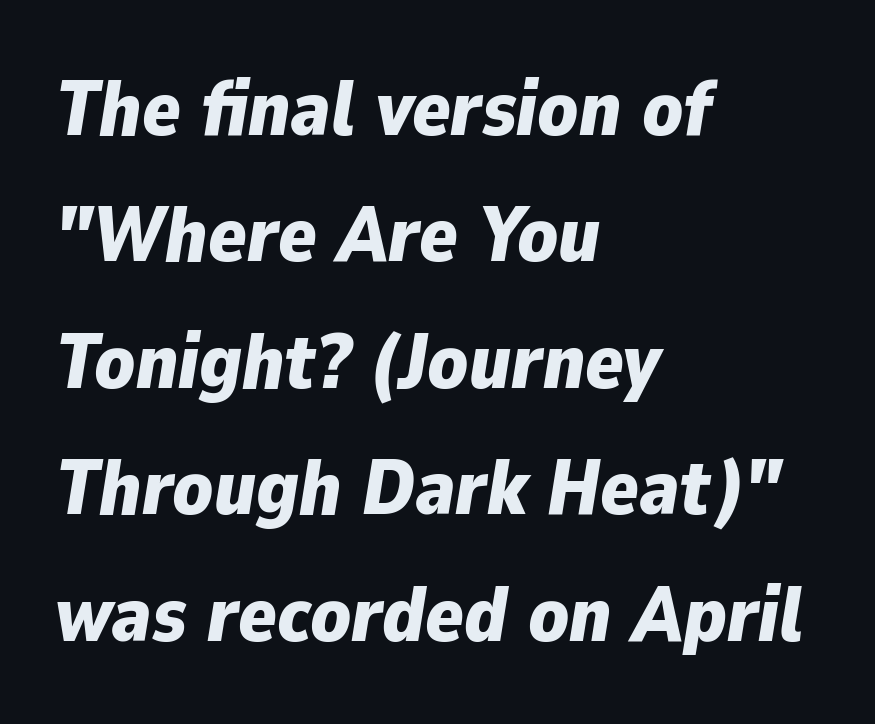
The image shows 79 px bold type, italic (leaning right); set left-aligned, normal line spacing (1.6x), normal letter spacing, not underlined; low stroke contrast and a medium x-height.
